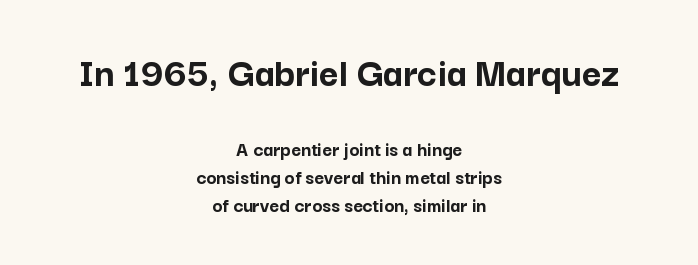
Q: Is the text bold? A: Yes.
Q: Is the text italic (slanted)? A: No, it is upright.
Q: Is the typeface a serif or a sans-serif typeface? A: Sans-serif.
Q: Is the text underlined? A: No.
Q: How is the paragraph aligned? A: Centered.
Q: Is the spacing between letters normal or unusually wide? A: Normal.
Q: Is the spacing between lines tight, normal or loose? A: Normal.
Q: Which block of text is set in a larger size, the first (top) or the second (bottom)? A: The first (top) one.
Q: Width (condensed, normal, or wide)? A: Normal.
Q: Stroke contrast? A: Low.
Q: x-height? A: Medium.
Q: Monospaced? A: No.
